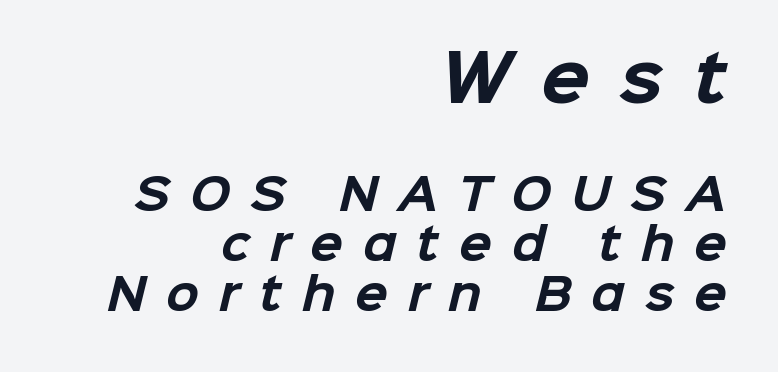
{"serif": "no", "bold": "yes", "weight": "bold", "width": "normal", "stroke_contrast": "low", "x_height": "medium", "monospaced": "no", "underline": "no", "align": "right", "line_spacing_ratio": 1.16, "letter_spacing": "wide", "letter_spacing_em": 0.46, "larger_block": "first", "size_ratio": 1.49, "glyph_px": 64}
